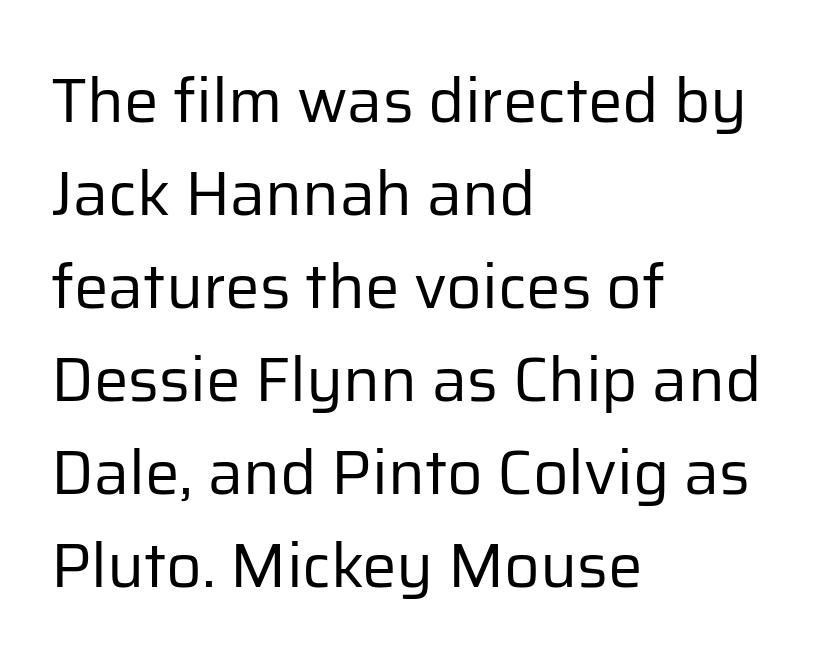
The rendering uses natural spacing where letterforms have individual widths. No feet cap the strokes, marking this as sans-serif type. No extra tracking has been applied to these lines. Line spacing here is normal. If you drew a ruler down the left edge, every line would touch it. Descenders hang freely into open space.
